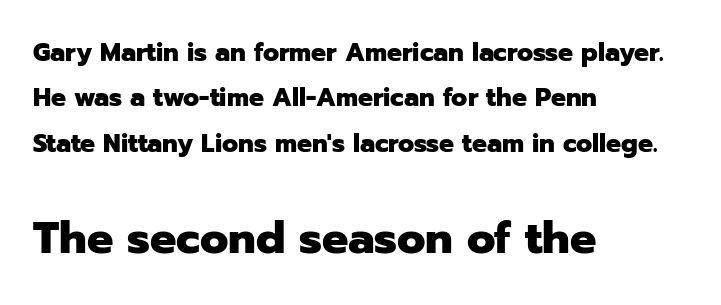
The image shows 44 px heavy sans-serif type, upright; set left-aligned, line spacing 1.82x, normal letter spacing, not underlined; the second (bottom) block is 1.76x larger; low stroke contrast and a medium x-height.
